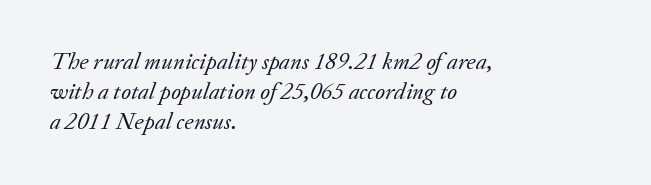
This sample uses plain, unmodified letter spacing. Horizontal alignment here is leftward, the default for most running prose. Is the type slanted? Yes — the strokes lean at a clear angle. Words float on clear page, feet unadorned.
